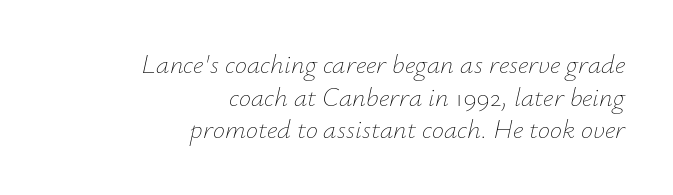
{"italic": "yes", "lean": "right", "slant_degrees": 12, "bold": "no", "underline": "no", "align": "right", "line_spacing_ratio": 1.21, "letter_spacing": "normal", "letter_spacing_em": 0.0, "glyph_px": 27}
